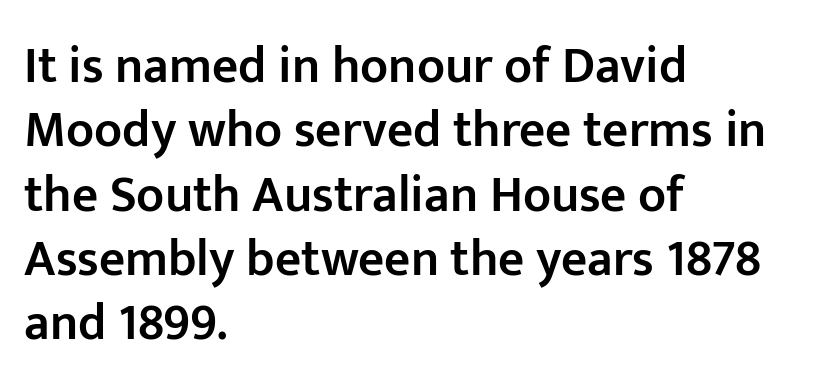
Q: Is the text bold? A: Semi-bold.
Q: Is the text italic (slanted)? A: No, it is upright.
Q: Is the typeface a serif or a sans-serif typeface? A: Sans-serif.
Q: Is the text underlined? A: No.
Q: How is the paragraph aligned? A: Left-aligned.
Q: Is the spacing between letters normal or unusually wide? A: Normal.
Q: Is the spacing between lines tight, normal or loose? A: Normal.
Q: Width (condensed, normal, or wide)? A: Normal.
Q: Stroke contrast? A: Low.
Q: x-height? A: Medium.
Q: Monospaced? A: No.
